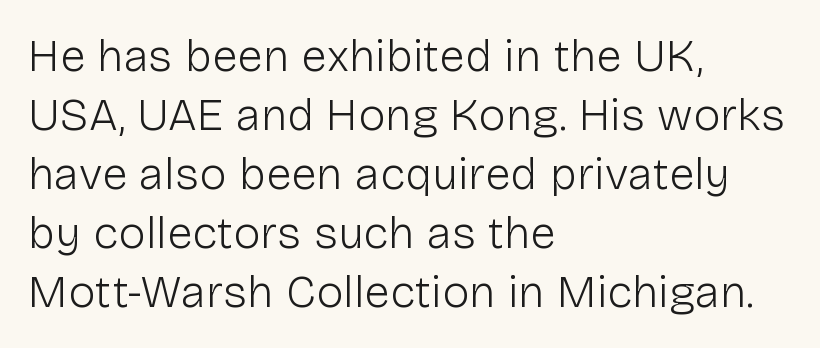
Words float on clear page, feet unadorned. This sample is left-justified, so line endings fall wherever the words run out. Stems here are at most as thick as an everyday book face. Here the designer chose a conventional face with non-uniform glyph widths. These lines keep a tight, regular rhythm from letter to letter.
